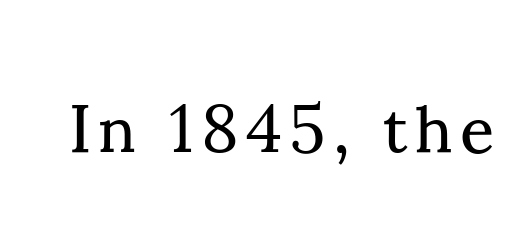
The image shows 67 px regular-weight serif type, upright; set not underlined; medium stroke contrast and a small x-height.
